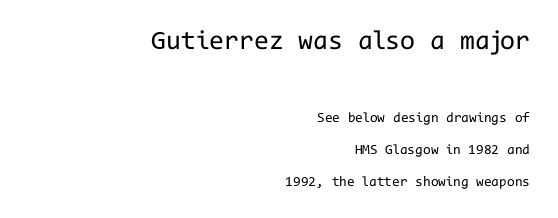
The image shows 27 px text type, upright; set right-aligned, loose line spacing (2.28x), normal letter spacing, not underlined; the first (top) block is 1.93x larger.
